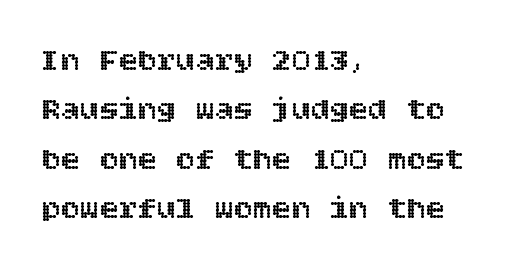
The image shows 32 px text type, upright; set left-aligned, normal line spacing (1.54x), normal letter spacing, not underlined; a large x-height.
